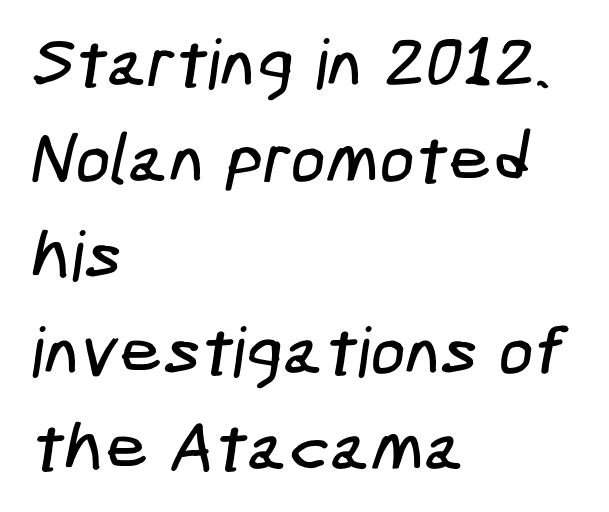
Q: Is the typeface a serif or a sans-serif typeface? A: Sans-serif.
Q: Is the text underlined? A: No.
Q: How is the paragraph aligned? A: Left-aligned.
Q: Is the spacing between letters normal or unusually wide? A: Normal.
Q: Is the spacing between lines tight, normal or loose? A: Normal.
Q: Width (condensed, normal, or wide)? A: Condensed.
Q: Stroke contrast? A: Low.
Q: x-height? A: Medium.
